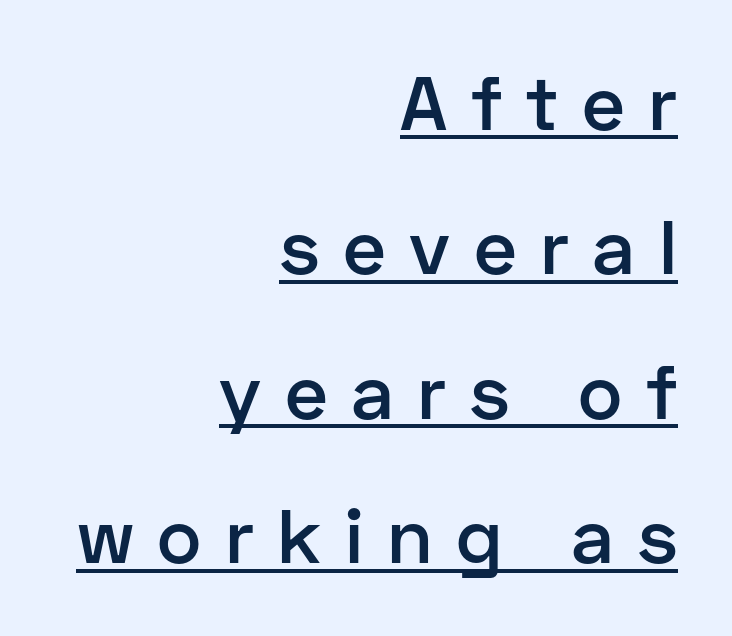
{"serif": "no", "italic": "no", "bold": "semi", "weight": "semibold", "width": "normal", "stroke_contrast": "low", "x_height": "medium", "monospaced": "no", "underline": "yes", "align": "right", "line_spacing": "loose", "line_spacing_ratio": 1.9, "letter_spacing": "wide", "letter_spacing_em": 0.31, "glyph_px": 76}
